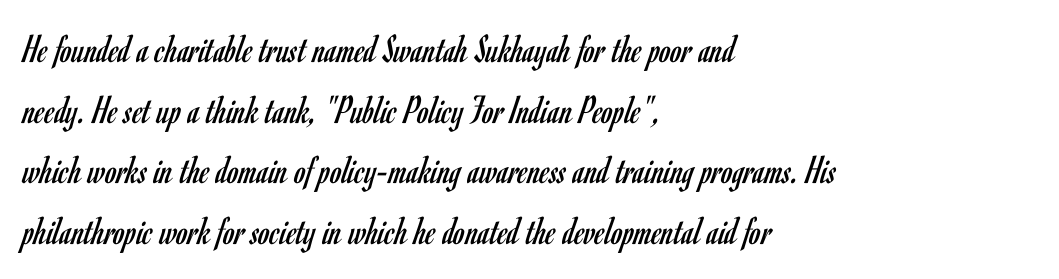
The image shows 41 px regular-weight, condensed sans-serif type; set left-aligned, normal line spacing (1.48x), normal letter spacing, not underlined; low stroke contrast and a small x-height.
